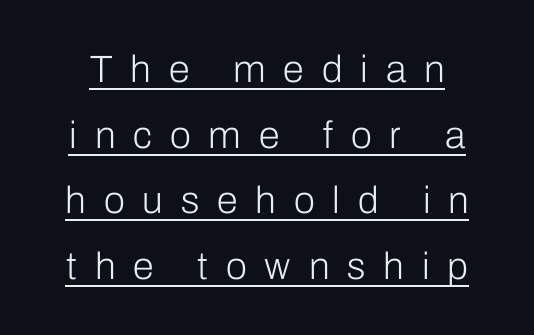
{"serif": "no", "italic": "no", "bold": "no", "weight": "light", "width": "normal", "stroke_contrast": "low", "x_height": "medium", "monospaced": "no", "underline": "yes", "line_spacing_ratio": 1.73, "letter_spacing": "wide", "letter_spacing_em": 0.47, "glyph_px": 38}
